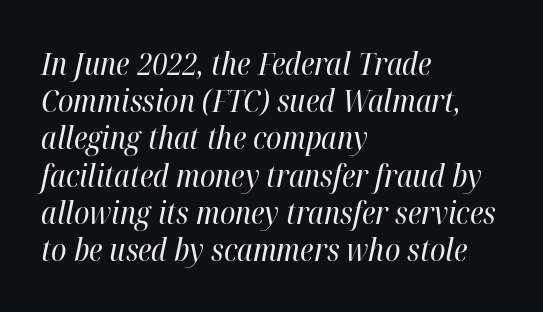
Q: Is the text bold? A: No.
Q: Is the text italic (slanted)? A: Yes, it leans right by about 12 degrees.
Q: Is the text underlined? A: No.
Q: How is the paragraph aligned? A: Left-aligned.
Q: Is the spacing between letters normal or unusually wide? A: Normal.
Q: Width (condensed, normal, or wide)? A: Condensed.
Q: Stroke contrast? A: High.
Q: x-height? A: Medium.
Q: Monospaced? A: No.
